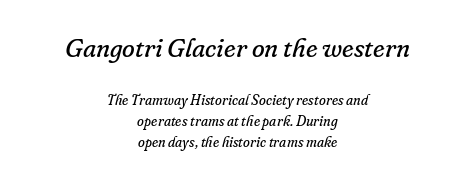
Q: Is the text bold? A: No.
Q: Is the text italic (slanted)? A: Yes, it leans right by about 16 degrees.
Q: Is the text underlined? A: No.
Q: How is the paragraph aligned? A: Centered.
Q: Is the spacing between letters normal or unusually wide? A: Normal.
Q: Is the spacing between lines tight, normal or loose? A: Normal.
Q: Which block of text is set in a larger size, the first (top) or the second (bottom)? A: The first (top) one.
